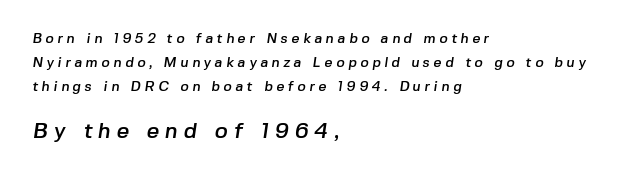
The lines are quadded left. The more generous point size was reserved for the lower chunk. The gaps between neighbouring characters are conspicuously large. The space between consecutive lines is moderate.
